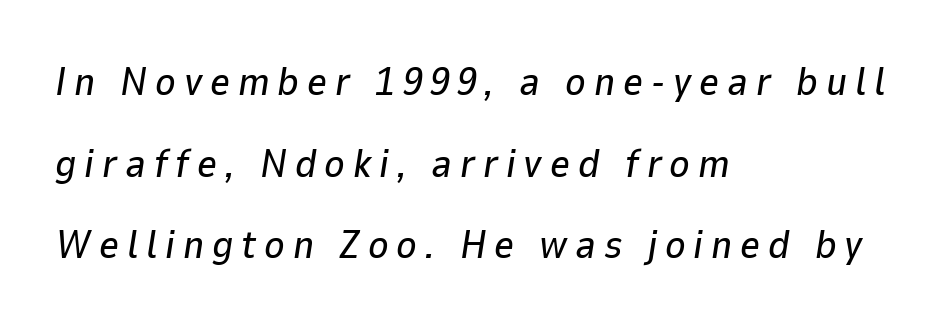
Q: Is the text italic (slanted)? A: Yes, it leans right by about 9 degrees.
Q: Is the text underlined? A: No.
Q: How is the paragraph aligned? A: Left-aligned.
Q: Is the spacing between letters normal or unusually wide? A: Unusually wide.
Q: Is the spacing between lines tight, normal or loose? A: Loose.
Q: Width (condensed, normal, or wide)? A: Normal.
Q: Stroke contrast? A: Low.
Q: x-height? A: Medium.
Q: Monospaced? A: No.
